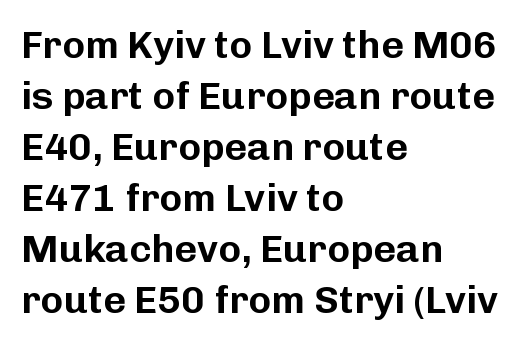
The image shows 39 px sans-serif type, upright; set left-aligned, normal line spacing (1.31x), normal letter spacing, not underlined; low stroke contrast and a medium x-height.
